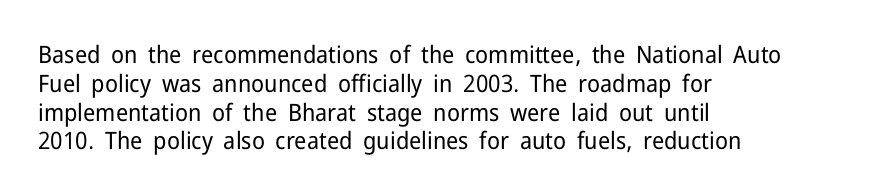
The image shows 24 px text type, upright; set left-aligned, line spacing 1.2x, normal letter spacing, not underlined.
